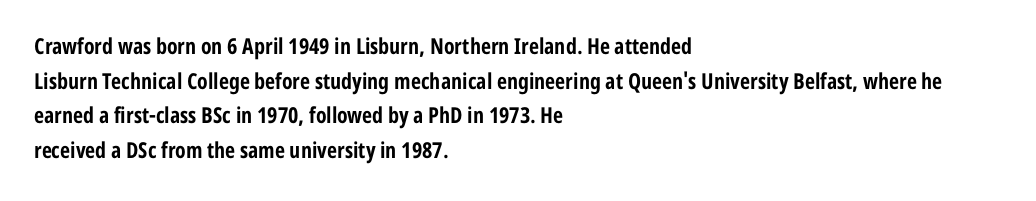
{"italic": "no", "bold": "yes", "underline": "no", "align": "left", "line_spacing": "normal", "line_spacing_ratio": 1.57, "letter_spacing": "normal", "letter_spacing_em": 0.0, "glyph_px": 22}
